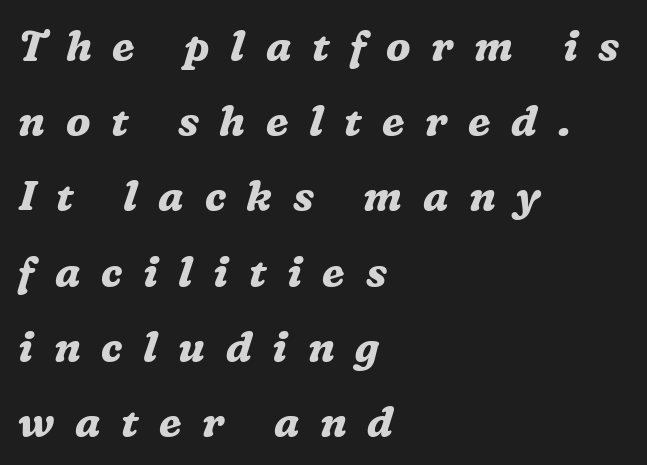
Q: Is the text bold? A: Yes.
Q: Is the text italic (slanted)? A: Yes, it leans right by about 16 degrees.
Q: Is the typeface a serif or a sans-serif typeface? A: Serif.
Q: Is the text underlined? A: No.
Q: How is the paragraph aligned? A: Left-aligned.
Q: Is the spacing between letters normal or unusually wide? A: Unusually wide.
Q: Width (condensed, normal, or wide)? A: Normal.
Q: Stroke contrast? A: Medium.
Q: x-height? A: Medium.
Q: Monospaced? A: No.
